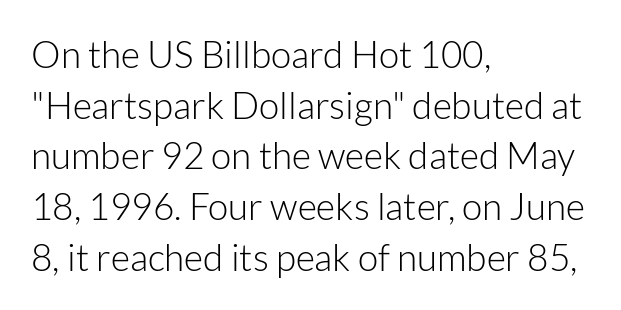
Q: Is the text bold? A: No.
Q: Is the text italic (slanted)? A: No, it is upright.
Q: Is the typeface a serif or a sans-serif typeface? A: Sans-serif.
Q: Is the text underlined? A: No.
Q: How is the paragraph aligned? A: Left-aligned.
Q: Is the spacing between letters normal or unusually wide? A: Normal.
Q: Is the spacing between lines tight, normal or loose? A: Normal.
Q: Width (condensed, normal, or wide)? A: Normal.
Q: Stroke contrast? A: Low.
Q: x-height? A: Medium.
Q: Monospaced? A: No.
